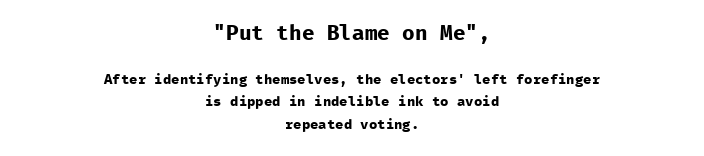
{"italic": "no", "bold": "yes", "underline": "no", "align": "center", "line_spacing": "normal", "line_spacing_ratio": 1.59, "letter_spacing": "normal", "letter_spacing_em": 0.0, "larger_block": "first", "size_ratio": 1.5, "glyph_px": 21}
